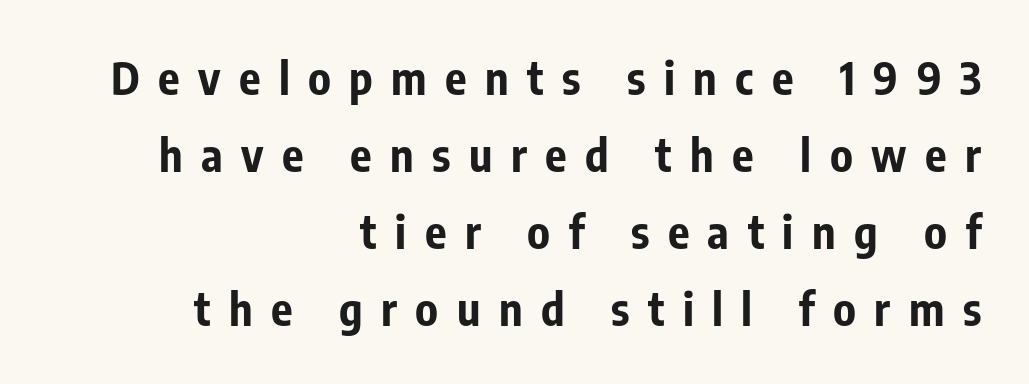
Caption: expanded tracking, letters set apart. The characters look thick and weighty, a clear bold. Underline: absent. This rendering employs a face without finishing strokes, i.e., a sans-serif.
